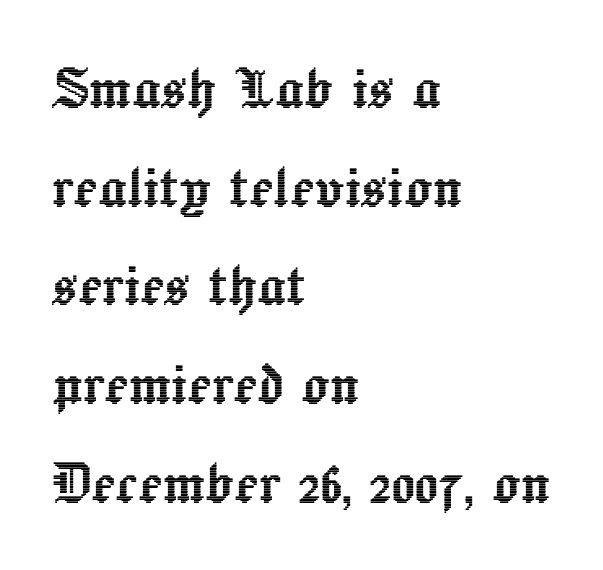
The image shows 70 px text type, upright; set left-aligned, normal line spacing (1.41x), normal letter spacing, not underlined; a medium x-height.
